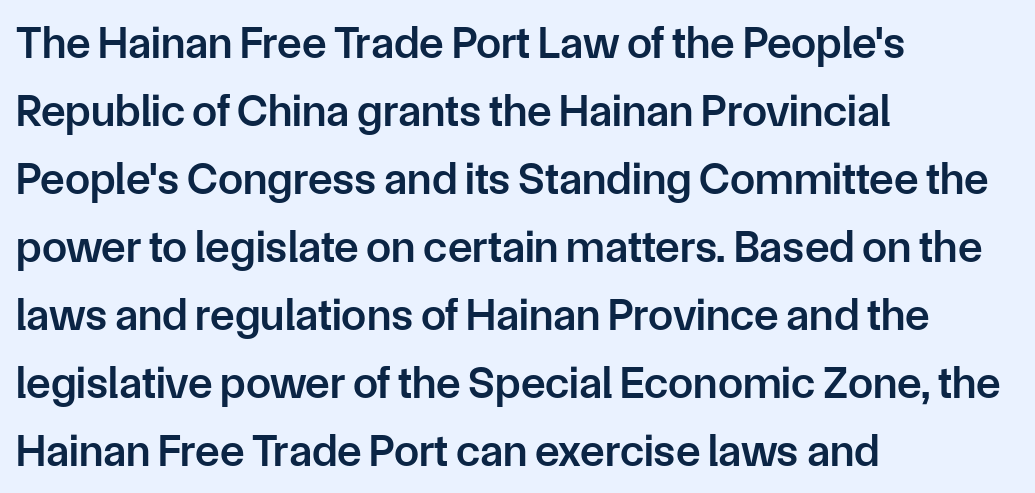
The ragged edge is on the right, which tells us the setting is flush left. Honestly, the row spacing looks completely unremarkable. No feet cap the strokes, marking this as sans-serif type. What stands out about the letter spacing? Nothing — it is the standard amount. The area under the type is left untouched.
